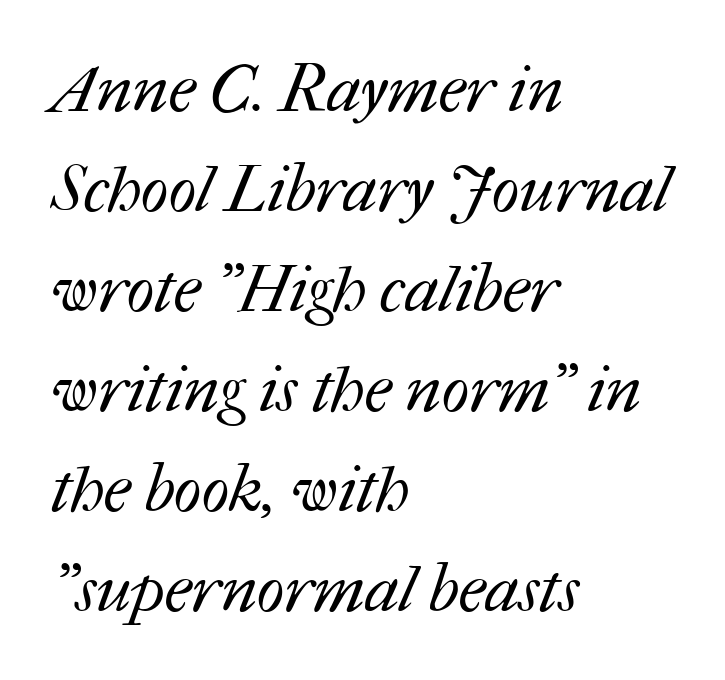
Q: Is the text bold? A: No.
Q: Is the text underlined? A: No.
Q: How is the paragraph aligned? A: Left-aligned.
Q: Is the spacing between letters normal or unusually wide? A: Normal.
Q: Is the spacing between lines tight, normal or loose? A: Normal.
Q: Width (condensed, normal, or wide)? A: Normal.
Q: Stroke contrast? A: Medium.
Q: x-height? A: Medium.
Q: Monospaced? A: No.
